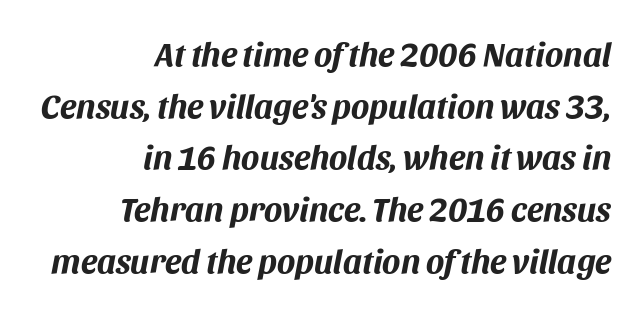
The image shows 34 px bold type, italic (leaning right); set right-aligned, normal line spacing (1.52x), normal letter spacing, not underlined; medium stroke contrast and a large x-height.
